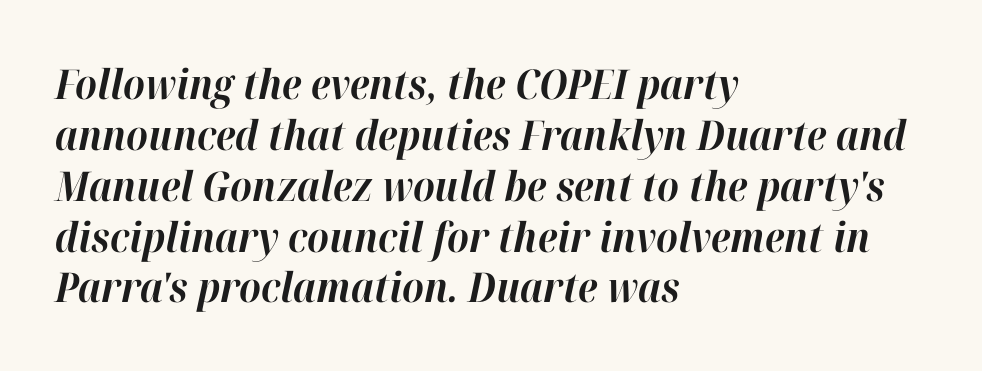
Letter spacing: default. The rendering uses natural spacing where letterforms have individual widths. Teacher's note: observe the even left margin — that is flush-left alignment. The whole block is typeset with a tilt. The foot of each line stays bare and open. Emphasis by weight is at full strength: bold.
